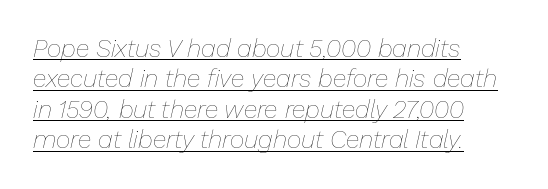
Compared with a centered layout, this one pins lines to the left instead. These glyphs show unthickened strokes, regular width or finer. The whole block is typeset with a tilt. Tracking value appears to be zero — textbook default spacing. In designer terms, the underline attribute is active on this setting.
